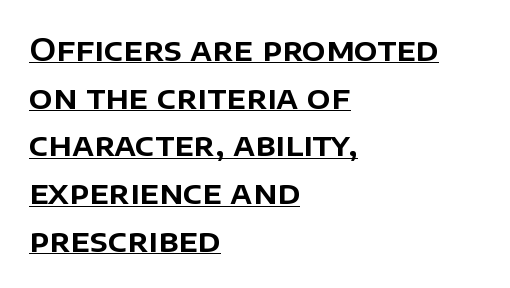
Q: Is the text italic (slanted)? A: No, it is upright.
Q: Is the typeface a serif or a sans-serif typeface? A: Sans-serif.
Q: Is the text underlined? A: Yes.
Q: How is the paragraph aligned? A: Left-aligned.
Q: Is the spacing between letters normal or unusually wide? A: Normal.
Q: Is the spacing between lines tight, normal or loose? A: Normal.
Q: Width (condensed, normal, or wide)? A: Normal.
Q: Stroke contrast? A: Low.
Q: x-height? A: Large.
Q: Monospaced? A: No.
